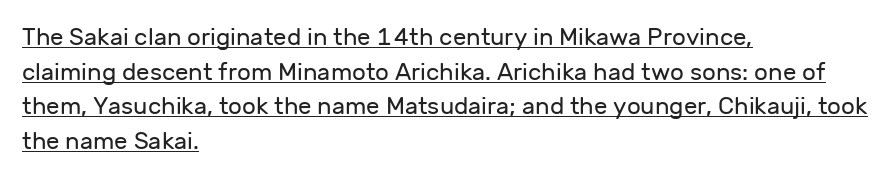
Q: Is the text bold? A: No.
Q: Is the text italic (slanted)? A: No, it is upright.
Q: Is the text underlined? A: Yes.
Q: How is the paragraph aligned? A: Left-aligned.
Q: Is the spacing between letters normal or unusually wide? A: Normal.
Q: Is the spacing between lines tight, normal or loose? A: Normal.
